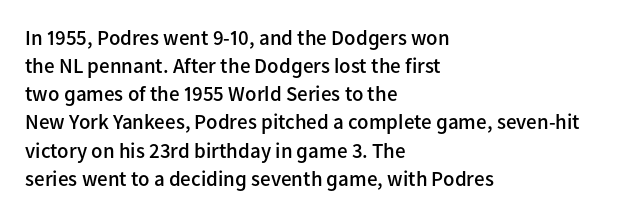
Q: Is the text bold? A: Semi-bold.
Q: Is the text italic (slanted)? A: No, it is upright.
Q: Is the text underlined? A: No.
Q: How is the paragraph aligned? A: Left-aligned.
Q: Is the spacing between letters normal or unusually wide? A: Normal.
Q: Is the spacing between lines tight, normal or loose? A: Normal.
